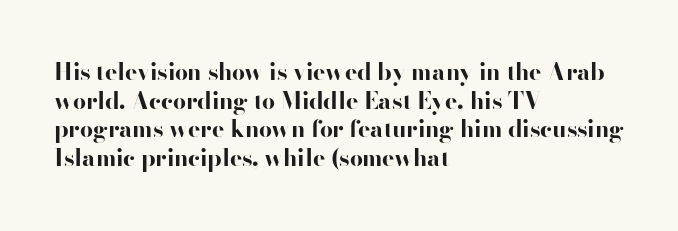
In CSS terms this would be text-align: left. On the weight axis this lands at bold, roughly 700. No word sits above an underline. Regarding leading, the lines here are spaced in the standard way. Quick note: not italic, upright. Glyph-to-glyph distance matches everyday printed text.
